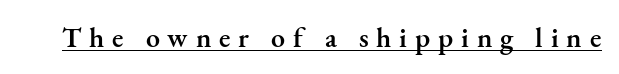
{"serif": "yes", "italic": "no", "bold": "semi", "weight": "semibold", "width": "normal", "stroke_contrast": "medium", "x_height": "small", "monospaced": "no", "underline": "yes", "letter_spacing": "wide", "letter_spacing_em": 0.28, "glyph_px": 28}
